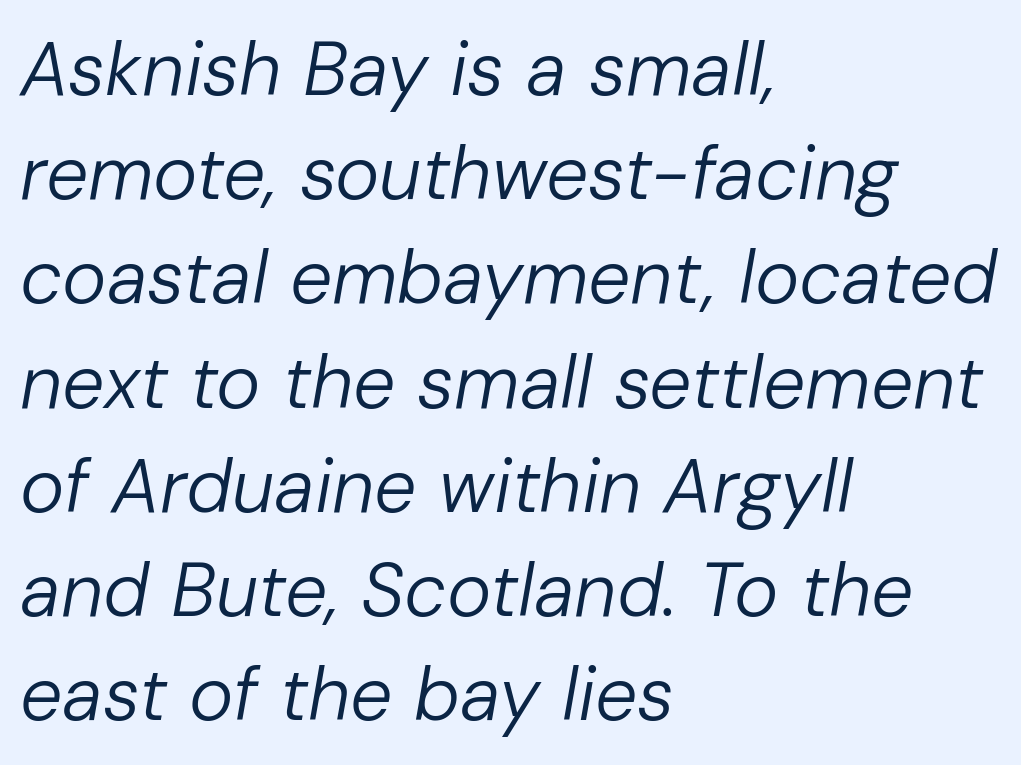
{"italic": "yes", "lean": "right", "slant_degrees": 10, "bold": "no", "weight": "regular", "width": "normal", "stroke_contrast": "low", "x_height": "medium", "monospaced": "no", "underline": "no", "align": "left", "line_spacing": "normal", "line_spacing_ratio": 1.39, "letter_spacing": "normal", "letter_spacing_em": 0.0, "glyph_px": 75}
